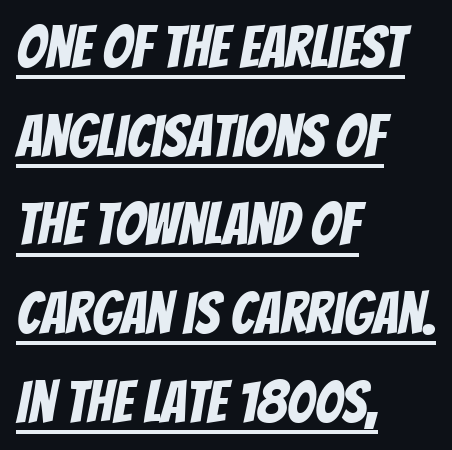
Every word sits above its own underline. Evenly set lines give the paragraph a standard silhouette. Look at the bottom of the vertical strokes: they stop flat, with no serifs. A typesetter would call this zero additional tracking.
